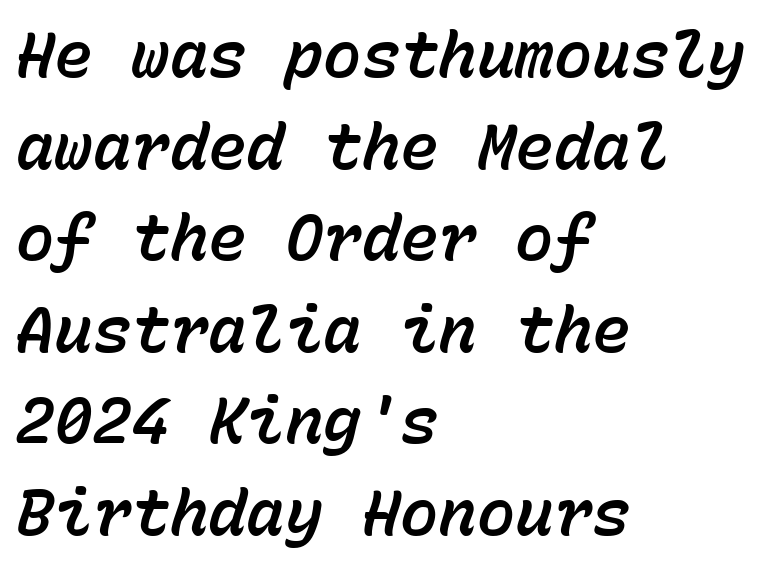
Q: Is the text italic (slanted)? A: Yes, it leans right by about 15 degrees.
Q: Is the text underlined? A: No.
Q: How is the paragraph aligned? A: Left-aligned.
Q: Is the spacing between letters normal or unusually wide? A: Normal.
Q: Is the spacing between lines tight, normal or loose? A: Normal.
Q: Width (condensed, normal, or wide)? A: Normal.
Q: Stroke contrast? A: Low.
Q: x-height? A: Medium.
Q: Monospaced? A: Yes.
